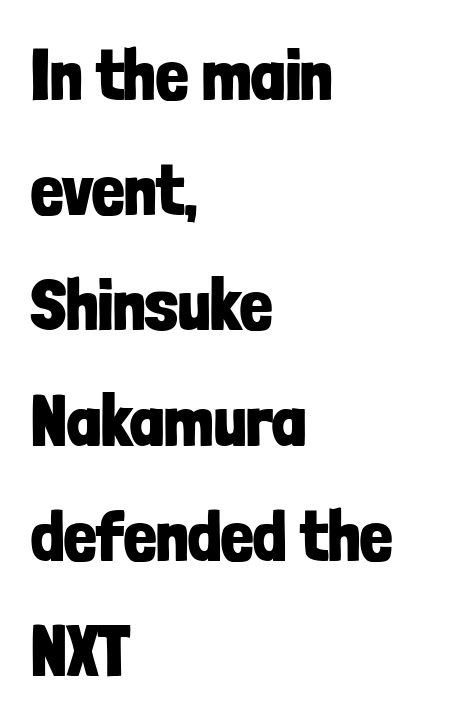
{"serif": "no", "italic": "no", "bold": "yes", "weight": "bold", "width": "condensed", "stroke_contrast": "low", "x_height": "medium", "monospaced": "no", "underline": "no", "align": "left", "line_spacing": "normal", "line_spacing_ratio": 1.6, "letter_spacing": "normal", "letter_spacing_em": 0.0, "glyph_px": 72}
